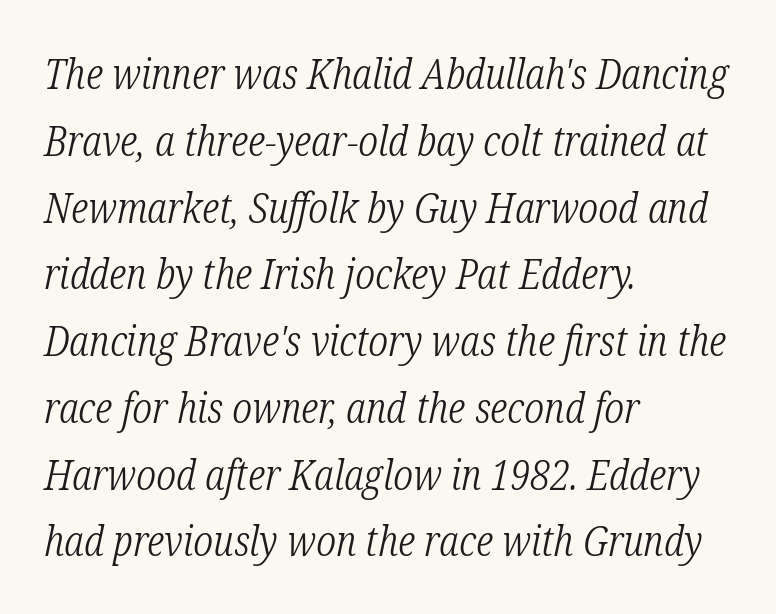
Q: Is the text bold? A: No.
Q: Is the text italic (slanted)? A: Yes, it leans right by about 12 degrees.
Q: Is the typeface a serif or a sans-serif typeface? A: Serif.
Q: Is the text underlined? A: No.
Q: How is the paragraph aligned? A: Left-aligned.
Q: Is the spacing between letters normal or unusually wide? A: Normal.
Q: Is the spacing between lines tight, normal or loose? A: Normal.
Q: Width (condensed, normal, or wide)? A: Condensed.
Q: Stroke contrast? A: Low.
Q: x-height? A: Medium.
Q: Monospaced? A: No.
